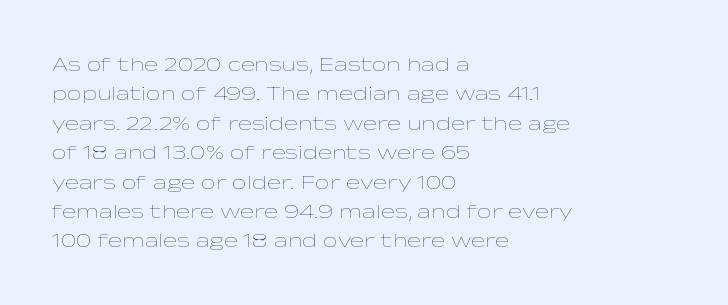
A clean baseline with only descenders dipping below it. If you drew a line through each stem, it would be perfectly vertical. Honestly, the row spacing looks completely unremarkable. Is this a heavy cut? Hardly; it is regular or lighter.
